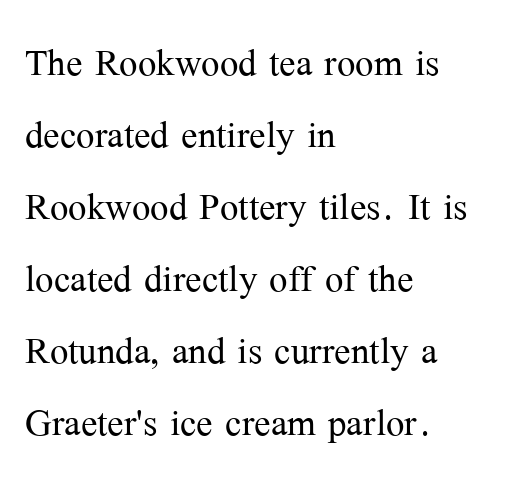
Q: Is the text bold? A: No.
Q: Is the text italic (slanted)? A: No, it is upright.
Q: Is the typeface a serif or a sans-serif typeface? A: Serif.
Q: Is the text underlined? A: No.
Q: How is the paragraph aligned? A: Left-aligned.
Q: Is the spacing between letters normal or unusually wide? A: Normal.
Q: Is the spacing between lines tight, normal or loose? A: Normal.
Q: Width (condensed, normal, or wide)? A: Normal.
Q: Stroke contrast? A: Medium.
Q: x-height? A: Medium.
Q: Monospaced? A: No.
